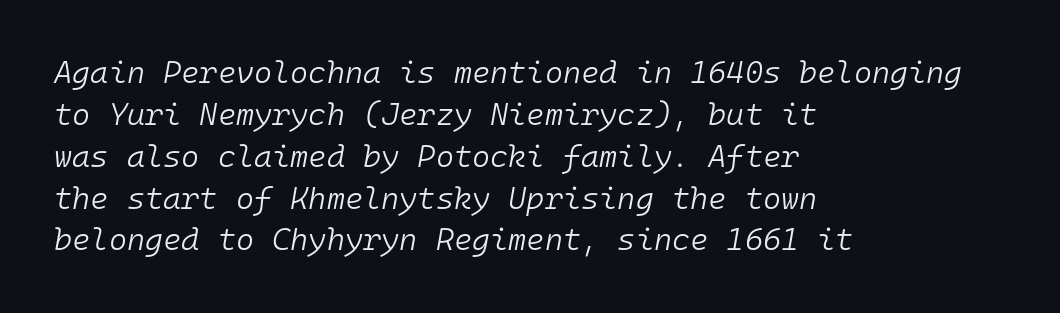
Regarding leading, the lines here are spaced in the standard way. Students, note that the glyphs here touch the page at normal intervals. Think of a typewriter: that constant character pitch is what you see here. The face used here has a pronounced slope to its letters.
